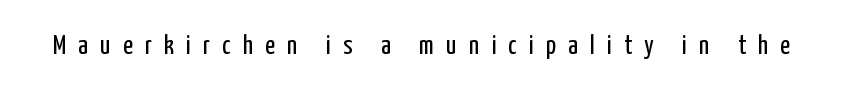
The image shows 27 px text type, upright; set unusually wide letter spacing (+0.45 em), not underlined.
